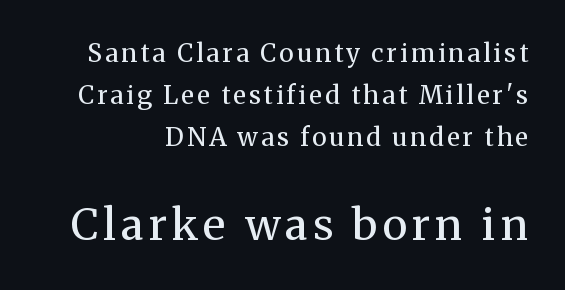
{"serif": "yes", "italic": "no", "bold": "no", "weight": "regular", "width": "normal", "stroke_contrast": "medium", "x_height": "medium", "monospaced": "no", "underline": "no", "line_spacing": "normal", "line_spacing_ratio": 1.68, "larger_block": "second", "size_ratio": 1.72, "glyph_px": 43}
